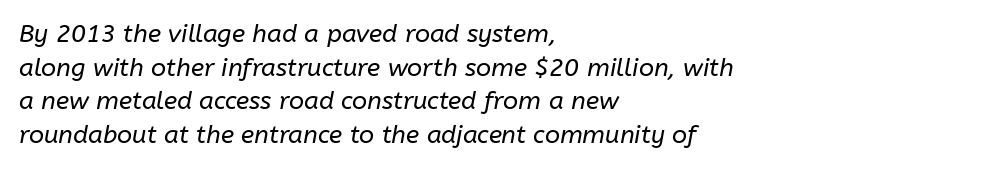
The image shows 25 px text type, italic (leaning right); set left-aligned, normal line spacing (1.35x), normal letter spacing, not underlined.
